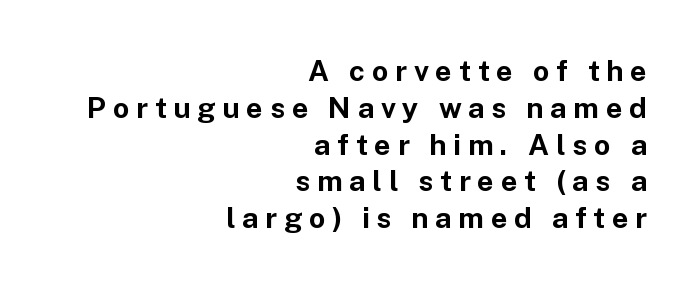
{"serif": "no", "italic": "no", "bold": "yes", "weight": "bold", "width": "normal", "stroke_contrast": "low", "x_height": "medium", "monospaced": "no", "underline": "no", "align": "right", "line_spacing": "normal", "line_spacing_ratio": 1.27, "letter_spacing": "wide", "letter_spacing_em": 0.23, "glyph_px": 29}
